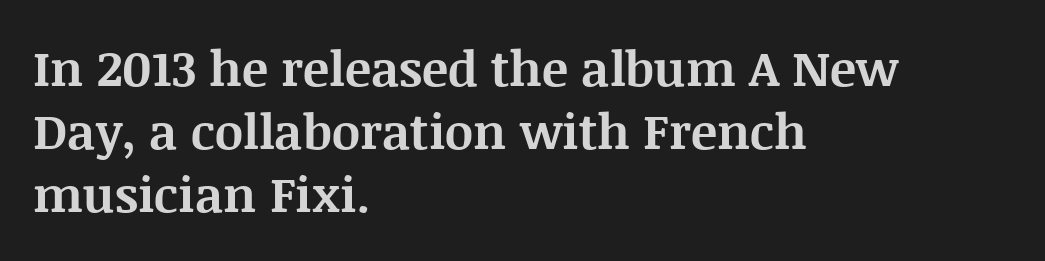
{"serif": "yes", "italic": "no", "bold": "yes", "weight": "bold", "width": "normal", "stroke_contrast": "medium", "x_height": "large", "monospaced": "no", "underline": "no", "align": "left", "line_spacing": "normal", "line_spacing_ratio": 1.29, "letter_spacing": "normal", "letter_spacing_em": 0.0, "glyph_px": 49}
